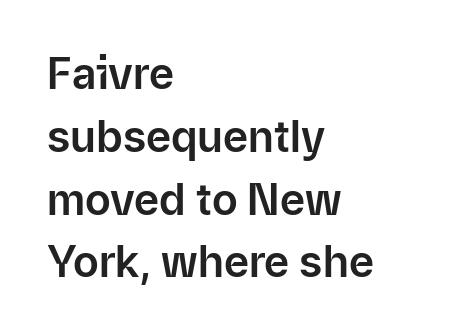
{"serif": "no", "italic": "no", "width": "normal", "stroke_contrast": "low", "x_height": "medium", "monospaced": "no", "underline": "no", "align": "left", "line_spacing": "normal", "line_spacing_ratio": 1.46, "letter_spacing": "normal", "letter_spacing_em": 0.0, "glyph_px": 43}
